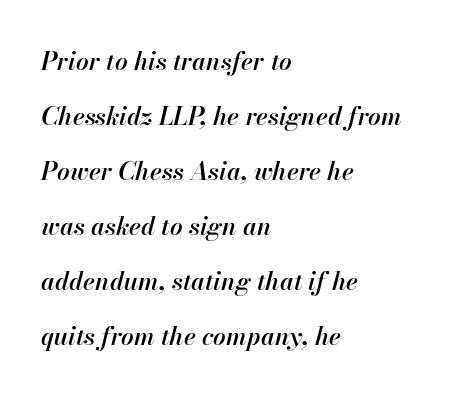
Q: Is the text bold? A: Semi-bold.
Q: Is the text italic (slanted)? A: Yes, it leans right by about 13 degrees.
Q: Is the text underlined? A: No.
Q: How is the paragraph aligned? A: Left-aligned.
Q: Is the spacing between letters normal or unusually wide? A: Normal.
Q: Is the spacing between lines tight, normal or loose? A: Loose.
